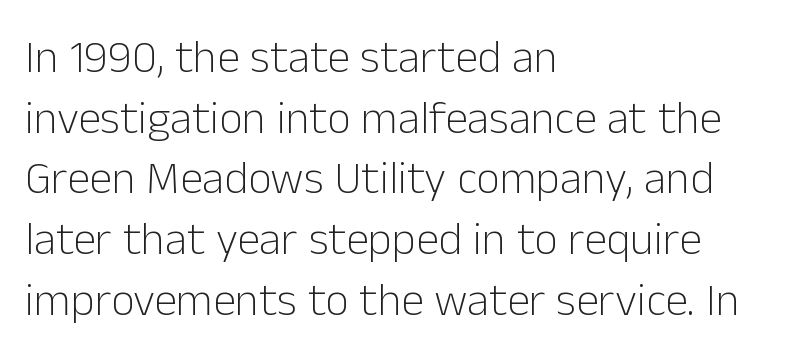
The image shows 46 px light sans-serif type, upright; set left-aligned, normal line spacing (1.32x), normal letter spacing, not underlined; low stroke contrast and a medium x-height.
